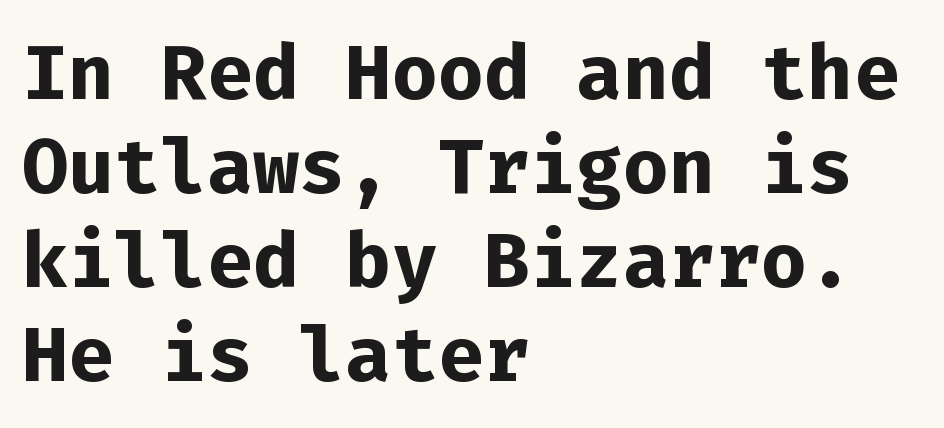
{"serif": "no", "italic": "no", "bold": "yes", "weight": "bold", "width": "normal", "stroke_contrast": "low", "x_height": "medium", "monospaced": "yes", "underline": "no", "align": "left", "line_spacing_ratio": 1.22, "letter_spacing": "normal", "letter_spacing_em": 0.0, "glyph_px": 77}
